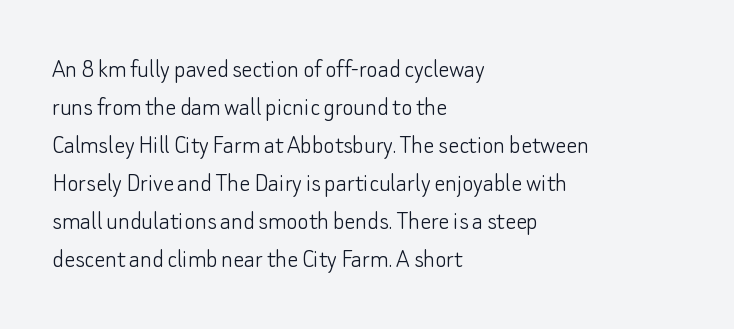
The designer left line spacing at the default. A classic flush-left, rag-right setting is used for this passage. The font sits on the lighter half of the weight spectrum, regular included. The letters stand straight up with perfectly vertical stems. No word sits above an underline.
